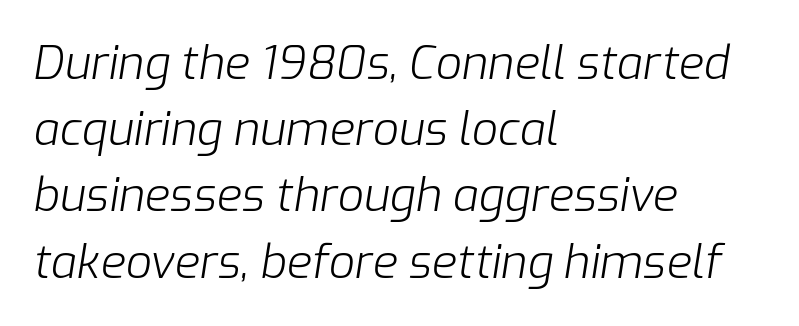
Nothing unusual about the tracking: characters are spaced as the font intends. Has an underline been added? It has not. Each letter keeps its own natural width here, so spacing adapts to shape. The typeface has the unassuming heft of standard copy or less. Successive baselines arrive at the customary interval. Which margin do the lines hug? The left one — the right edge is uneven.
